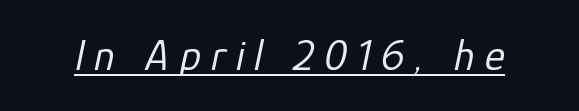
Q: Is the text bold? A: No.
Q: Is the text italic (slanted)? A: Yes, it leans right by about 12 degrees.
Q: Is the text underlined? A: Yes.
Q: Is the spacing between letters normal or unusually wide? A: Unusually wide.
Q: Width (condensed, normal, or wide)? A: Normal.
Q: Stroke contrast? A: Low.
Q: x-height? A: Medium.
Q: Monospaced? A: No.
